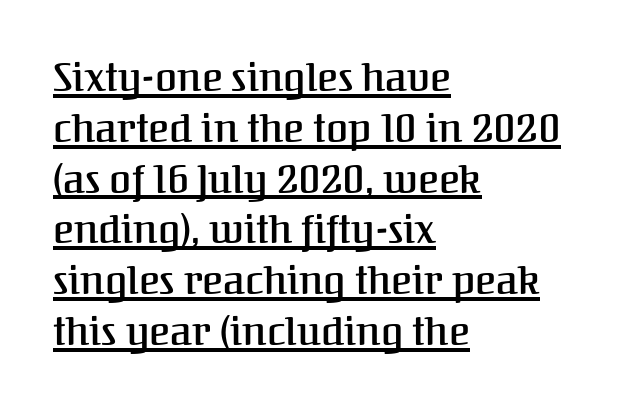
The image shows 40 px semibold serif type, upright; set left-aligned, normal line spacing (1.27x), normal letter spacing, underlined; medium stroke contrast and a medium x-height.
